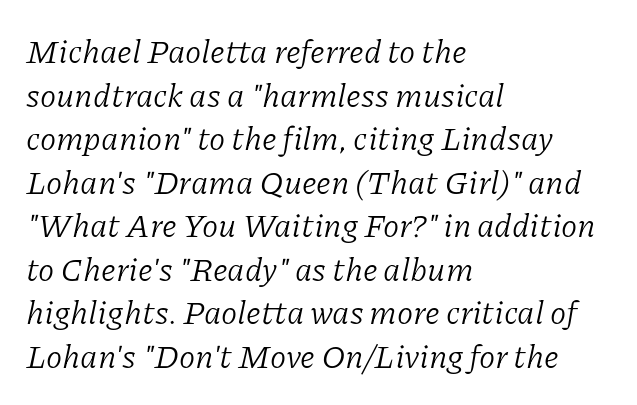
The image shows 33 px light serif type, italic (leaning right); set left-aligned, normal line spacing (1.32x), normal letter spacing, not underlined; low stroke contrast and a medium x-height.
